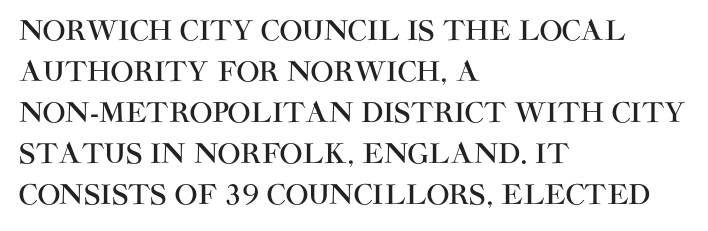
{"italic": "no", "underline": "no", "align": "left", "line_spacing": "normal", "line_spacing_ratio": 1.52, "letter_spacing": "normal", "letter_spacing_em": 0.0, "glyph_px": 27}
